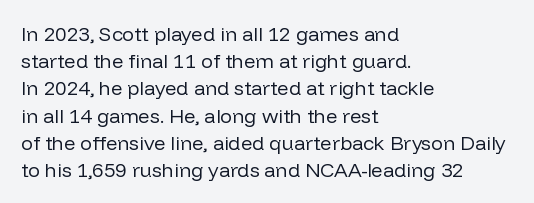
Q: Is the text bold? A: No.
Q: Is the text italic (slanted)? A: No, it is upright.
Q: Is the text underlined? A: No.
Q: How is the paragraph aligned? A: Left-aligned.
Q: Is the spacing between letters normal or unusually wide? A: Normal.
Q: Is the spacing between lines tight, normal or loose? A: Normal.
